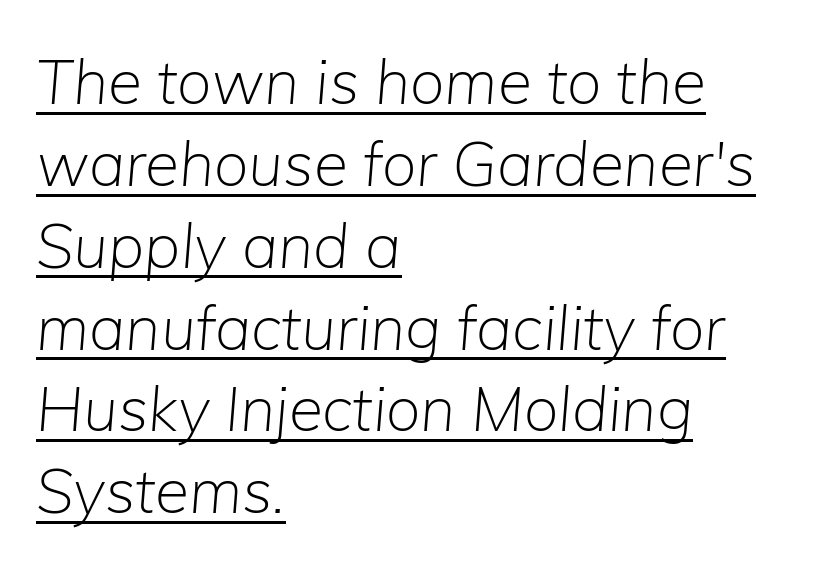
Think of a printed novel: that variable character pitch is what you see here. The face looks like a standard text weight, possibly lighter. The glyphs are accompanied by a horizontal stroke just below them. What's the leading like? Ordinary, nothing unusual.
